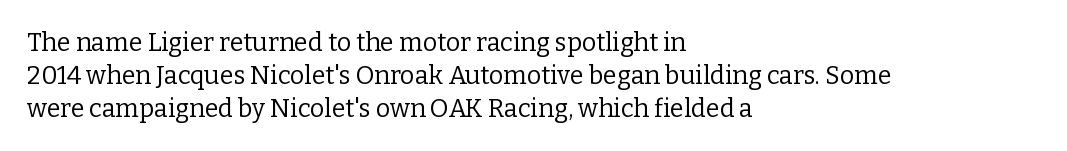
The setting favours the left margin, as ordinary paragraphs usually do. The letters stand upright; this is a roman face. Does the leading feel generous? No, just average. The passage shown has conventional tracking throughout. Each stroke keeps to a modest, everyday thickness or less.
